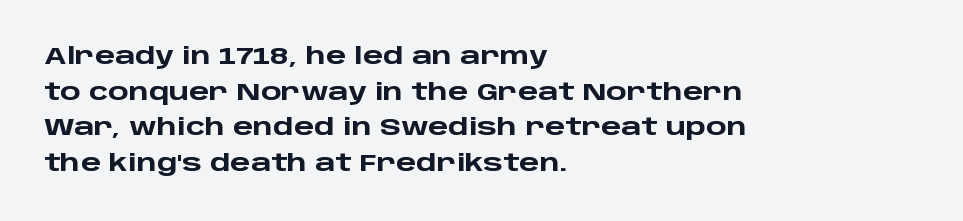
Its strokes are broad and dark, the hallmark of bold type. Short and long lines alike share a common starting point at left. Reading down the column, the eye jumps a familiar distance to each next line. Bare-footed words on every line.
